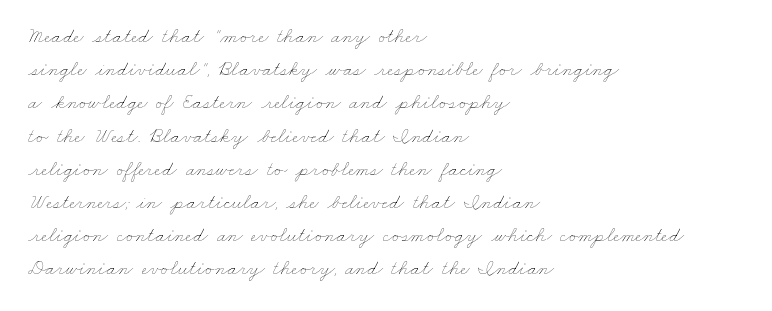
The image shows 21 px text type; set left-aligned, normal line spacing (1.58x), normal letter spacing, not underlined.
